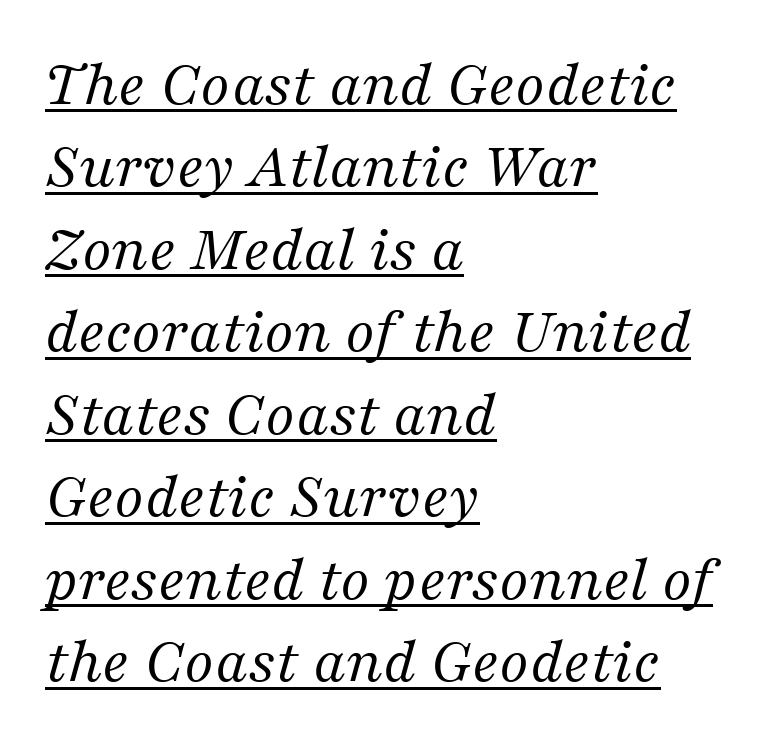
{"serif": "yes", "italic": "yes", "lean": "right", "slant_degrees": 16, "bold": "no", "weight": "regular", "width": "normal", "stroke_contrast": "medium", "x_height": "medium", "monospaced": "no", "underline": "yes", "align": "left", "line_spacing": "normal", "line_spacing_ratio": 1.25, "letter_spacing": "normal", "letter_spacing_em": 0.0, "glyph_px": 66}
